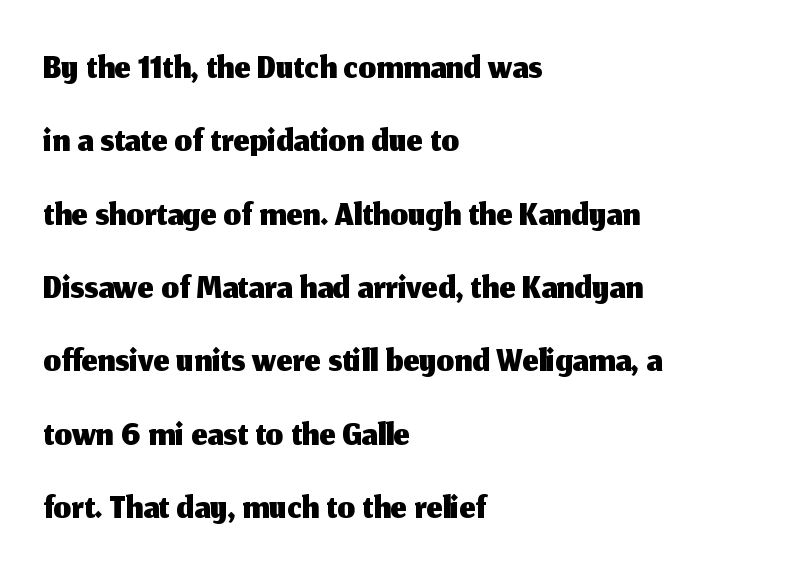
{"serif": "no", "italic": "no", "width": "normal", "stroke_contrast": "medium", "x_height": "medium", "monospaced": "no", "underline": "no", "align": "left", "line_spacing": "normal", "line_spacing_ratio": 1.31, "letter_spacing": "normal", "letter_spacing_em": 0.0, "glyph_px": 56}
